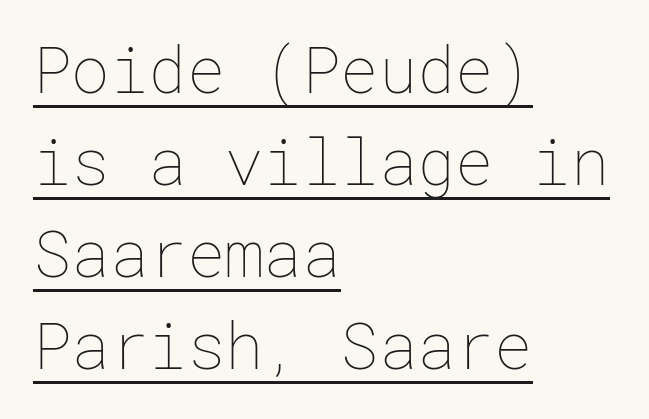
The image shows 64 px thin type, upright; set left-aligned, normal line spacing (1.44x), normal letter spacing, underlined; low stroke contrast and a medium x-height.
